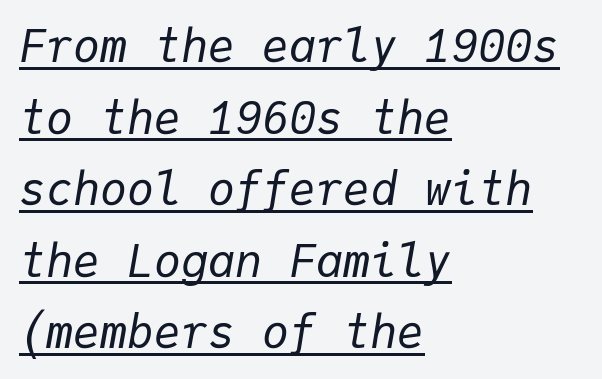
This sample uses an oblique cut, with every glyph tilted off the vertical. Each letter, wide or thin by design, is forced into the same width here. The rendering uses the underline text-decoration. Stems and bowls with no extra thickness — not bold. Reading down the block, your eye returns to a fixed left position each line. The letterforms sit shoulder to shoulder at normal distance.
